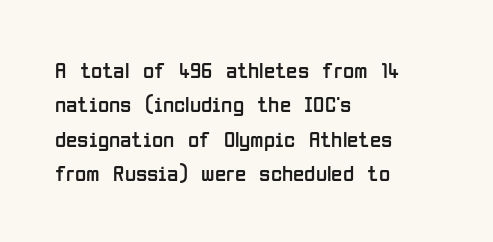
Q: Is the text bold? A: No.
Q: Is the text italic (slanted)? A: No, it is upright.
Q: Is the text underlined? A: No.
Q: How is the paragraph aligned? A: Left-aligned.
Q: Is the spacing between letters normal or unusually wide? A: Normal.
Q: Is the spacing between lines tight, normal or loose? A: Normal.
